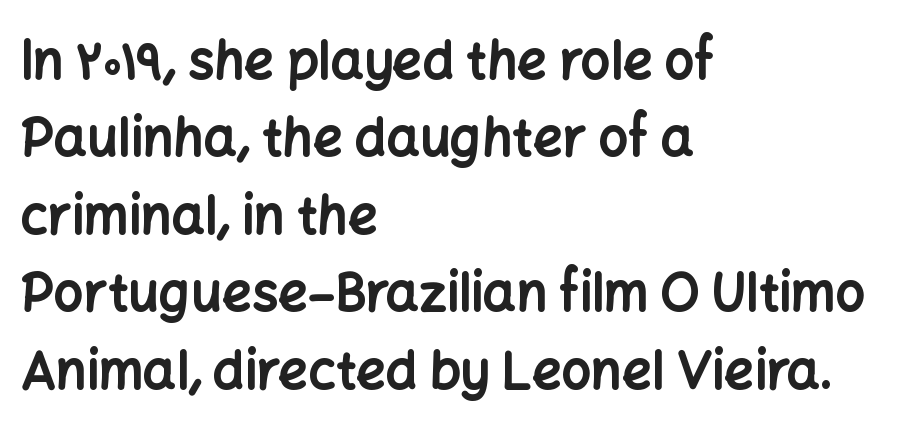
Q: Is the text bold? A: Yes.
Q: Is the text italic (slanted)? A: No, it is upright.
Q: Is the typeface a serif or a sans-serif typeface? A: Sans-serif.
Q: Is the text underlined? A: No.
Q: How is the paragraph aligned? A: Left-aligned.
Q: Is the spacing between letters normal or unusually wide? A: Normal.
Q: Is the spacing between lines tight, normal or loose? A: Normal.
Q: Width (condensed, normal, or wide)? A: Normal.
Q: Stroke contrast? A: Low.
Q: x-height? A: Medium.
Q: Monospaced? A: No.
